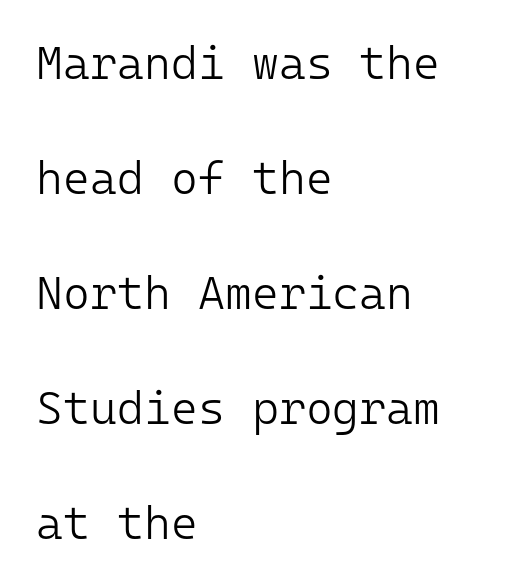
Caption: standard tracking, unaltered. Descenders are the only things crossing below the line. These lines are rendered in a fixed-pitch font. Each stroke keeps to a modest, everyday thickness or less. One glance says open: line gaps are wider than usual. Typographically, this falls in the sans-serif category.
